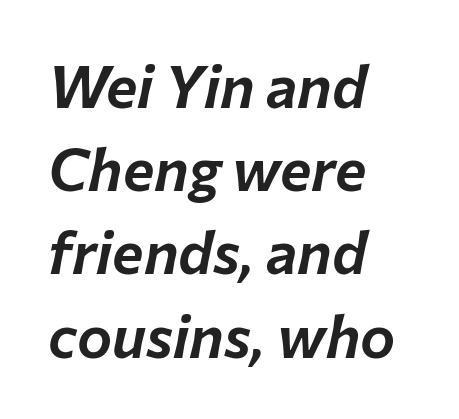
A normal amount of white space separates one row of letters from the next. These lines are set flush left with a ragged right edge. Here the glyphs are tracked normally, forming tight word shapes. In terms of posture, this sample is oblique. Underlining? Definitely not there.
